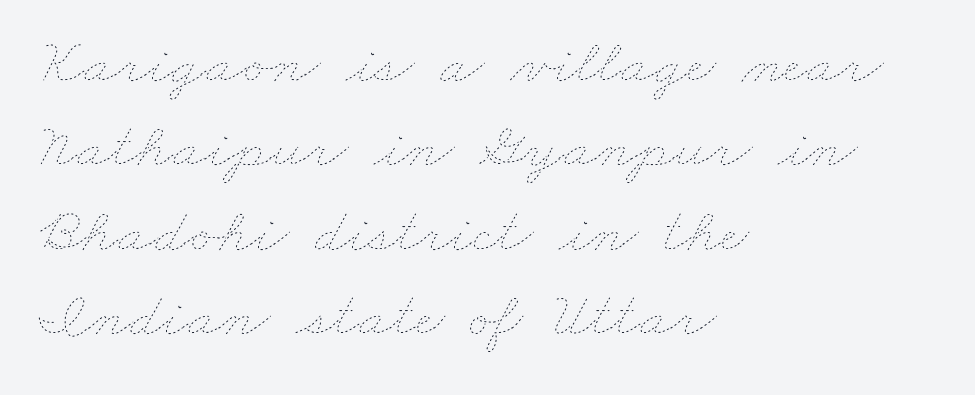
The image shows 64 px thin, wide type; set left-aligned, normal line spacing (1.32x), normal letter spacing, not underlined; low stroke contrast and a small x-height.
